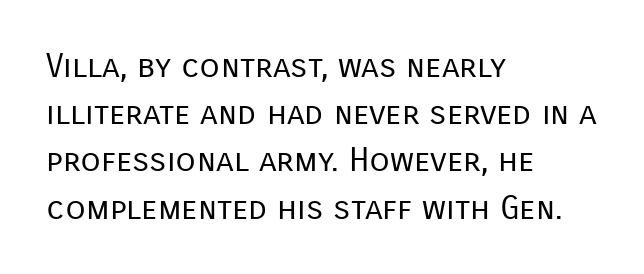
{"serif": "no", "italic": "no", "bold": "no", "weight": "regular", "width": "normal", "stroke_contrast": "low", "x_height": "medium", "monospaced": "no", "underline": "no", "align": "left", "line_spacing": "normal", "line_spacing_ratio": 1.43, "letter_spacing": "normal", "letter_spacing_em": 0.0, "glyph_px": 33}
